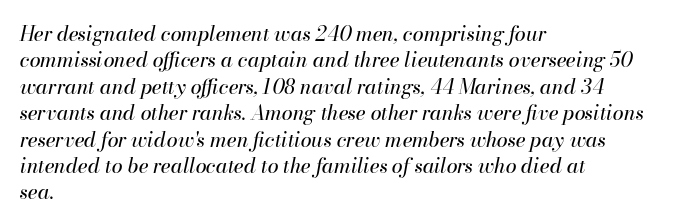
{"italic": "yes", "lean": "right", "slant_degrees": 13, "bold": "no", "underline": "no", "align": "left", "line_spacing": "normal", "line_spacing_ratio": 1.32, "letter_spacing": "normal", "letter_spacing_em": 0.0, "glyph_px": 20}
